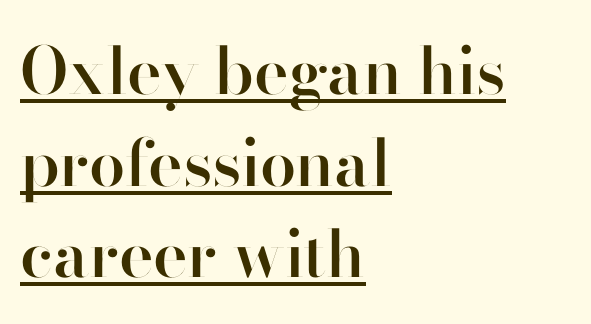
Q: Is the text bold? A: Semi-bold.
Q: Is the text italic (slanted)? A: No, it is upright.
Q: Is the typeface a serif or a sans-serif typeface? A: Sans-serif.
Q: Is the text underlined? A: Yes.
Q: How is the paragraph aligned? A: Left-aligned.
Q: Is the spacing between letters normal or unusually wide? A: Normal.
Q: Is the spacing between lines tight, normal or loose? A: Normal.
Q: Width (condensed, normal, or wide)? A: Normal.
Q: Stroke contrast? A: High.
Q: x-height? A: Small.
Q: Monospaced? A: No.
